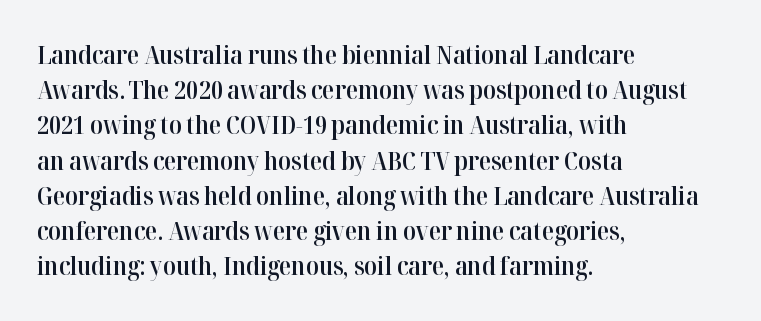
Heft: intermediate — a semibold. No word sits above an underline. Successive baselines arrive at the customary interval. Inter-character spacing is left at the font's built-in metrics. Reading down the block, your eye returns to a fixed left position each line. Italic? Not at all — the glyphs are vertical.
